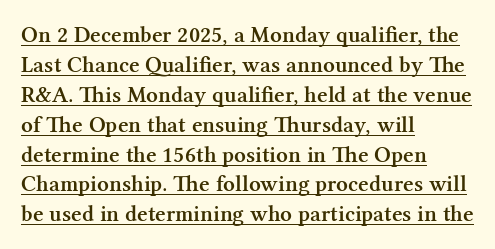
{"italic": "no", "bold": "semi", "underline": "yes", "align": "left", "line_spacing": "normal", "line_spacing_ratio": 1.3, "letter_spacing": "normal", "letter_spacing_em": 0.0, "glyph_px": 23}
